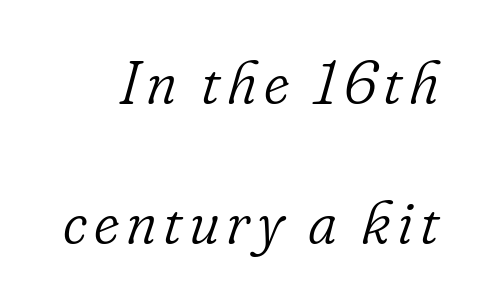
The image shows 60 px light serif type, italic (leaning right); set loose line spacing (2.34x), not underlined; low stroke contrast and a small x-height.
